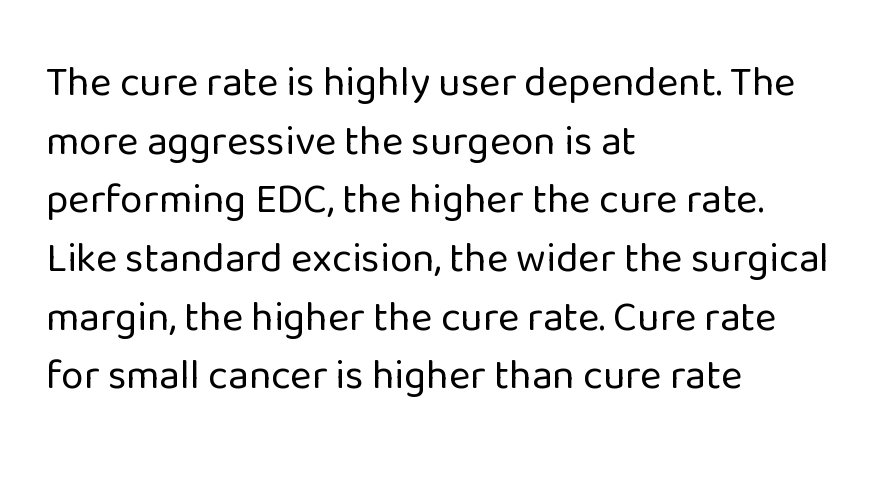
Q: Is the text bold? A: No.
Q: Is the text italic (slanted)? A: No, it is upright.
Q: Is the typeface a serif or a sans-serif typeface? A: Sans-serif.
Q: Is the text underlined? A: No.
Q: How is the paragraph aligned? A: Left-aligned.
Q: Is the spacing between letters normal or unusually wide? A: Normal.
Q: Is the spacing between lines tight, normal or loose? A: Normal.
Q: Width (condensed, normal, or wide)? A: Normal.
Q: Stroke contrast? A: Low.
Q: x-height? A: Medium.
Q: Monospaced? A: No.
